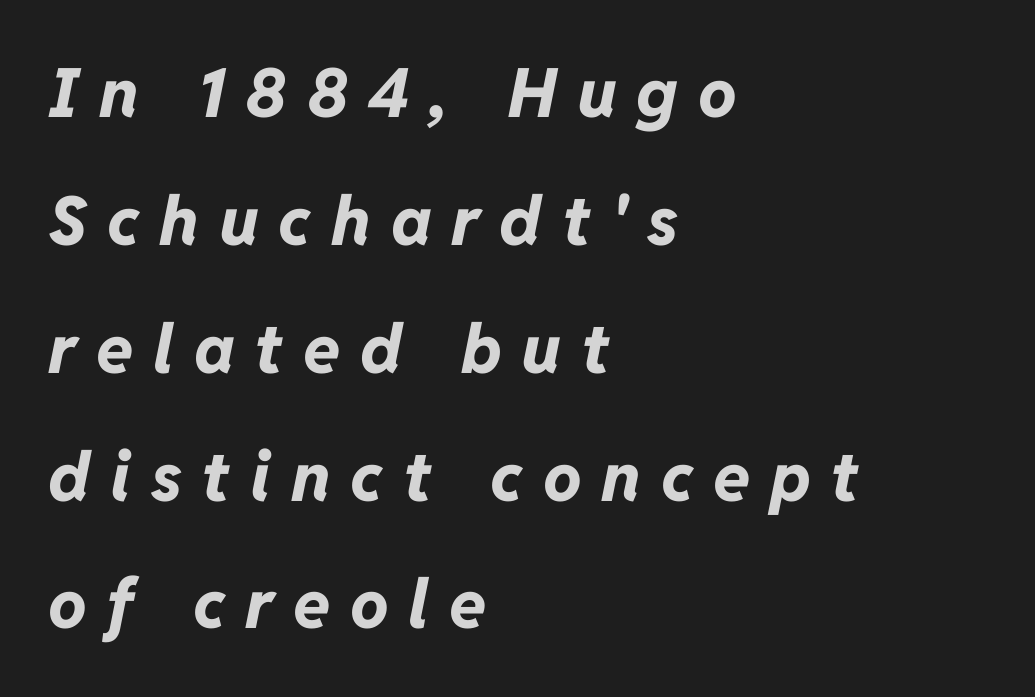
Left-aligned paragraph, ragged on the right. Character widths vary here, with narrow letters taking less room than wide ones. A bare baseline throughout the passage. Someone cranked the tracking dial way up on this one. Emphasis-style slanted type is in use. The letters are bold, with thick, heavy strokes.
